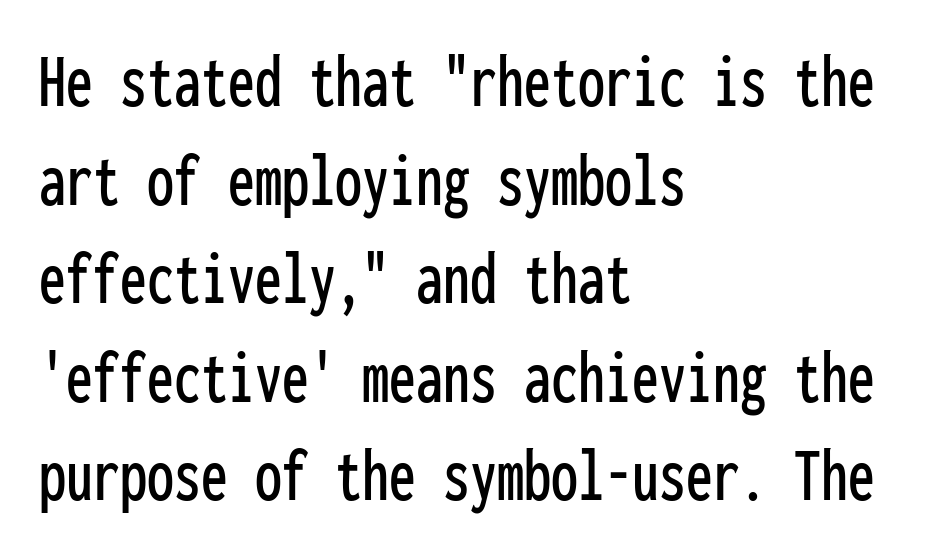
Q: Is the text italic (slanted)? A: No, it is upright.
Q: Is the typeface a serif or a sans-serif typeface? A: Sans-serif.
Q: Is the text underlined? A: No.
Q: How is the paragraph aligned? A: Left-aligned.
Q: Is the spacing between letters normal or unusually wide? A: Normal.
Q: Is the spacing between lines tight, normal or loose? A: Normal.
Q: Width (condensed, normal, or wide)? A: Condensed.
Q: Stroke contrast? A: Low.
Q: x-height? A: Medium.
Q: Monospaced? A: Yes.
